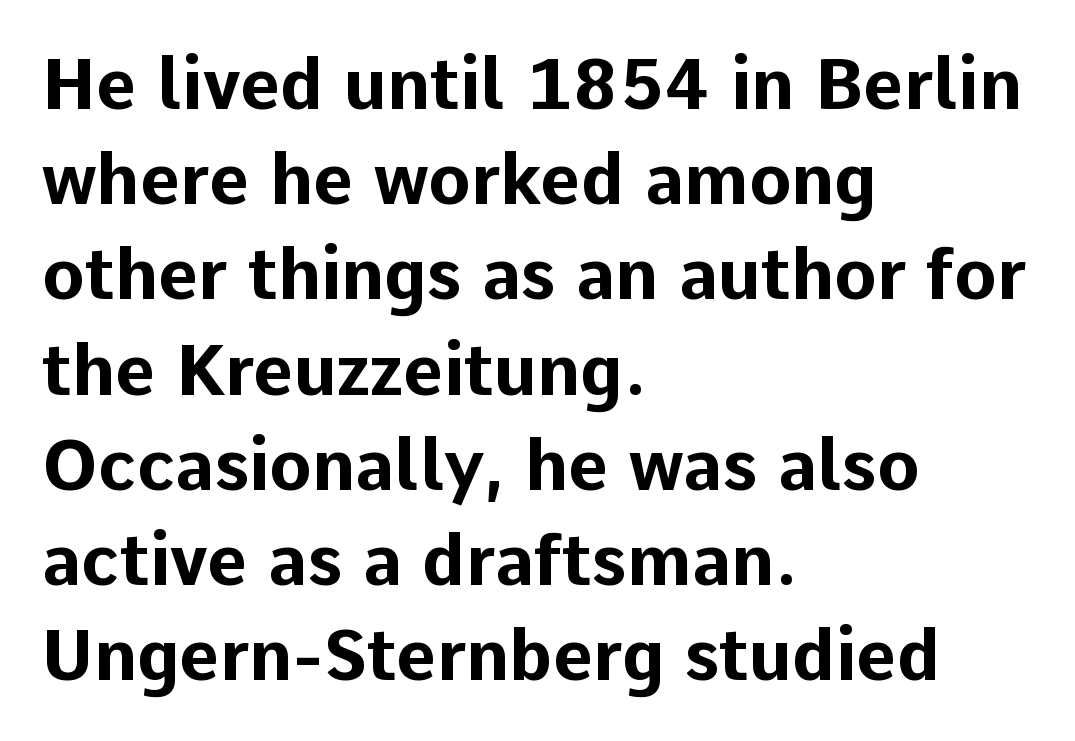
Is this a fixed-width face? No — the glyphs have proportional, varying widths. I'd call this a sans setting — the letters go barefoot. Quick note: underline off. Style check: upright. Summary of vertical rhythm: regular, with standard interline spacing.
